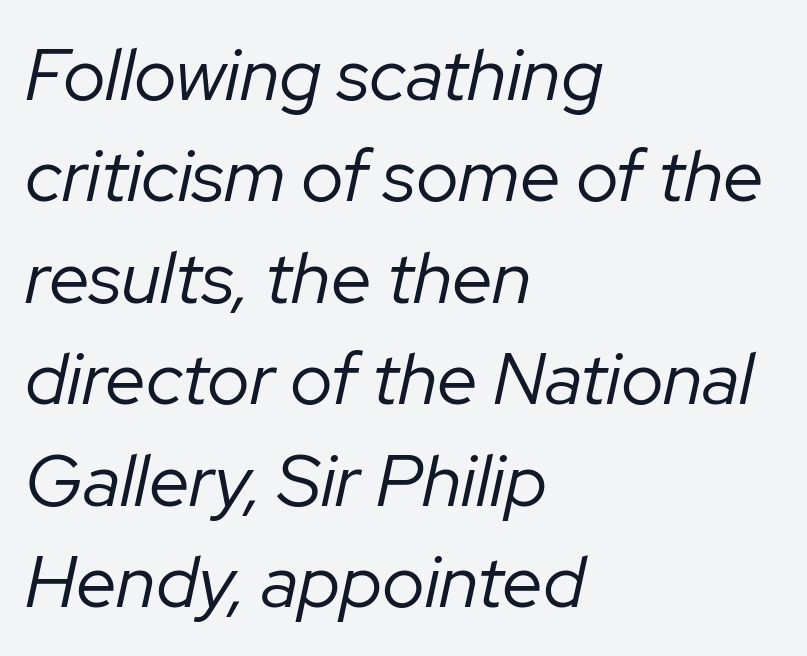
Q: Is the text bold? A: No.
Q: Is the text italic (slanted)? A: Yes, it leans right by about 12 degrees.
Q: Is the text underlined? A: No.
Q: How is the paragraph aligned? A: Left-aligned.
Q: Is the spacing between letters normal or unusually wide? A: Normal.
Q: Is the spacing between lines tight, normal or loose? A: Normal.
Q: Width (condensed, normal, or wide)? A: Normal.
Q: Stroke contrast? A: Low.
Q: x-height? A: Medium.
Q: Monospaced? A: No.
